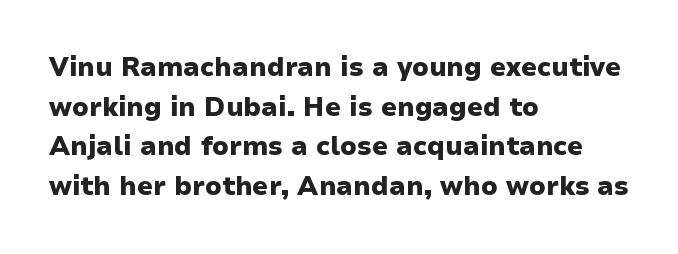
Line spacing here is normal. Words float on clear page, feet unadorned. Each glyph is drawn with heavy, bold strokes. There is no visible air inserted between adjacent glyphs. These lines are set flush left with a ragged right edge. This is roman type, the default non-slanted kind.
